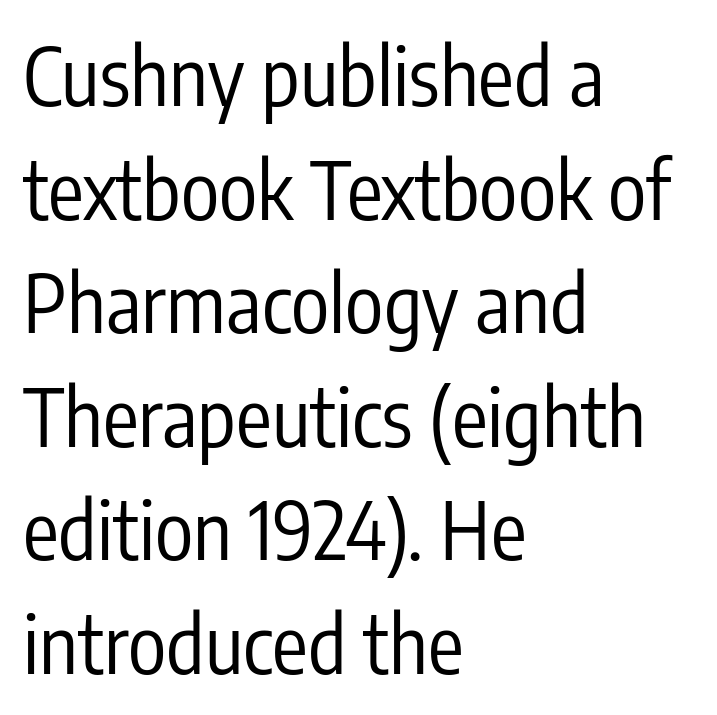
A typesetter would call this proportional, since set widths differ per character. These lines keep a tight, regular rhythm from letter to letter. Quick note: underline off. Typeset ragged right — the left edge is the straight one. Typographically, this falls in the sans-serif category.
